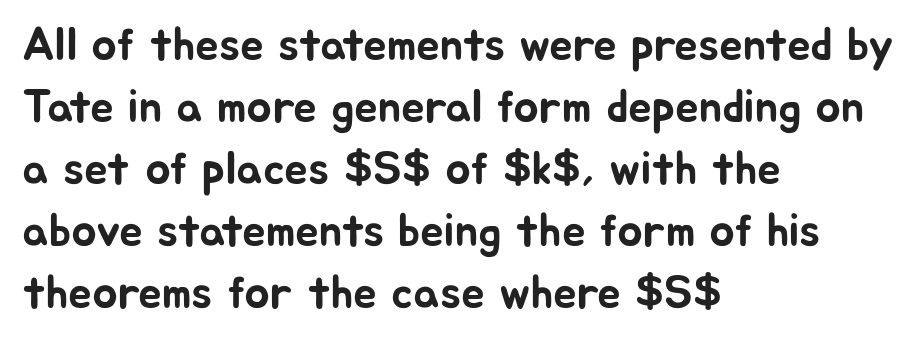
Nope, no serifs anywhere on these letters. How would I describe the line gaps? Plain and ordinary. Looks like regular typesetting: each glyph gets only the width it needs. No word sits above an underline. Tall strokes in this sample are plumb rather than angled. No extra tracking has been applied to these lines.
